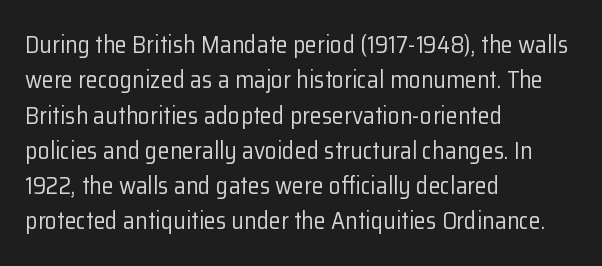
The image shows 24 px text type, upright; set left-aligned, normal line spacing (1.47x), normal letter spacing, not underlined.
